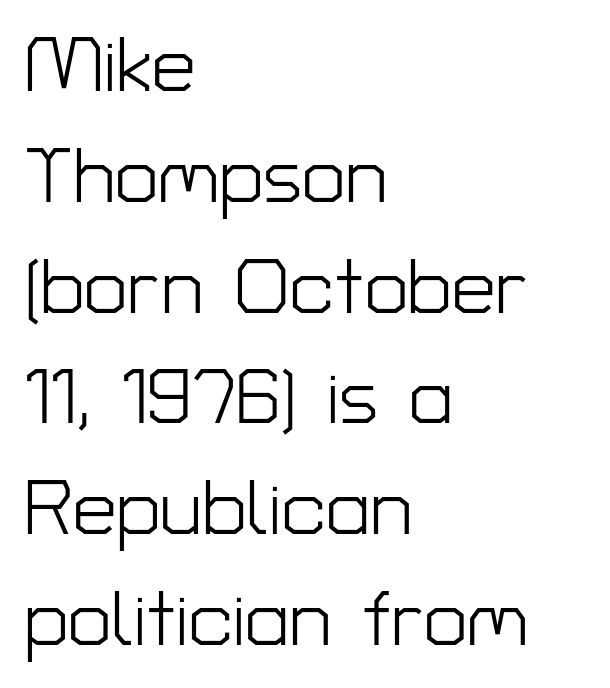
{"serif": "no", "italic": "no", "bold": "no", "weight": "light", "width": "normal", "stroke_contrast": "low", "x_height": "medium", "monospaced": "no", "underline": "no", "align": "left", "line_spacing": "normal", "line_spacing_ratio": 1.42, "letter_spacing": "normal", "letter_spacing_em": 0.0, "glyph_px": 78}
